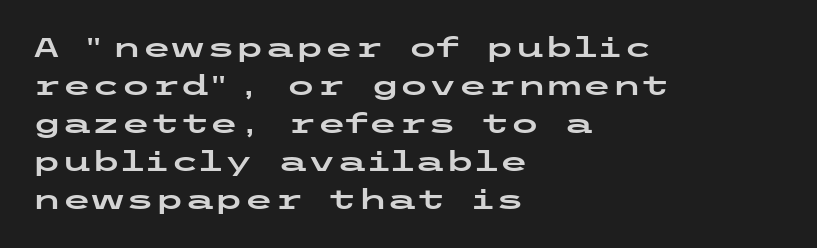
Q: Is the text italic (slanted)? A: No, it is upright.
Q: Is the text underlined? A: No.
Q: How is the paragraph aligned? A: Left-aligned.
Q: Is the spacing between letters normal or unusually wide? A: Normal.
Q: Is the spacing between lines tight, normal or loose? A: Normal.
